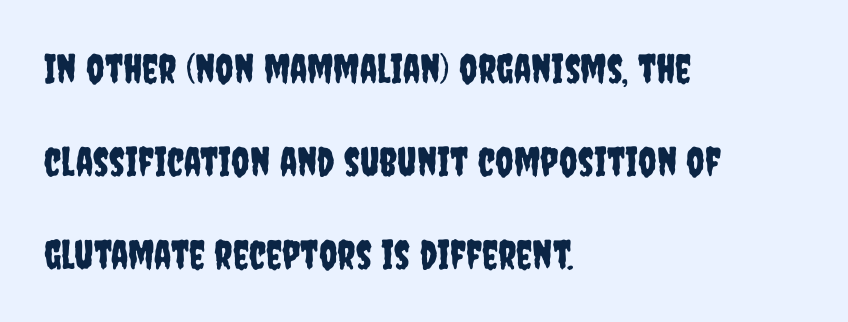
The image shows 40 px condensed sans-serif type, upright; set left-aligned, loose line spacing (2.32x), normal letter spacing, not underlined; low stroke contrast and a large x-height.
